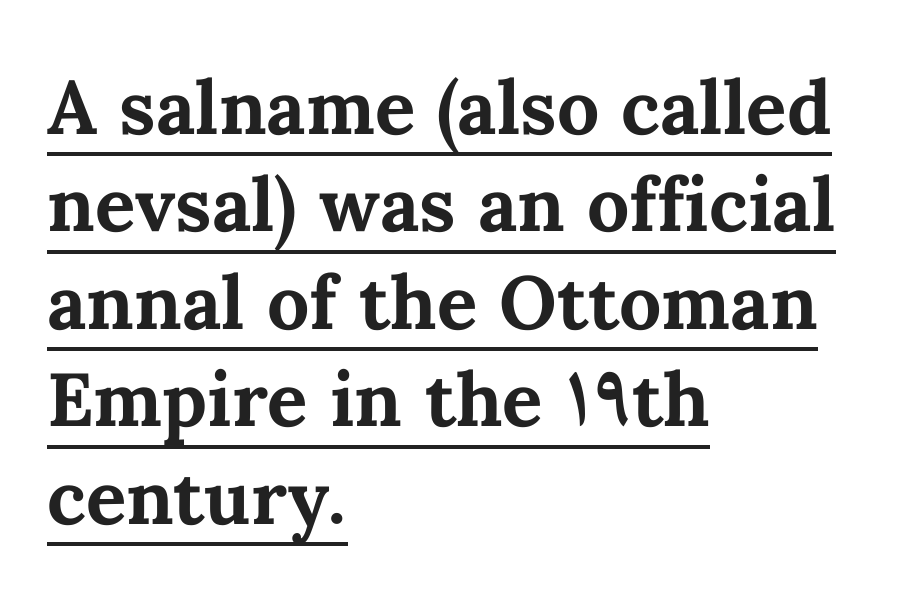
The strokes are fattened all the way to bold. The passage shown stacks its lines at a standard gap. It's the straight-up-and-down kind of type. These lines keep a tight, regular rhythm from letter to letter.
